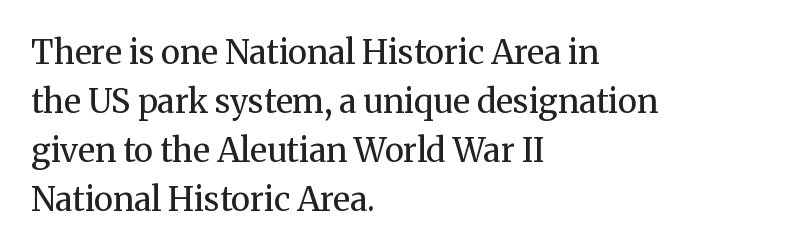
Stems here are at most as thick as an everyday book face. Old-style or modern, the face here clearly has serifs. Letter spacing: default. Words float on clear page, feet unadorned.
